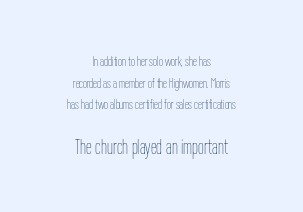
The image shows 21 px text type, upright; set centered, normal line spacing (1.55x), normal letter spacing, not underlined; the second (bottom) block is 1.5x larger.
